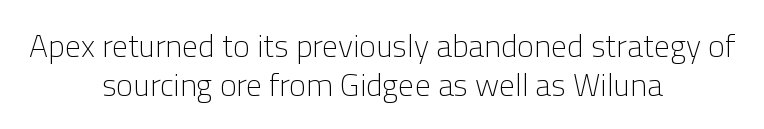
The image shows 32 px light sans-serif type, upright; set centered, line spacing 1.21x, normal letter spacing, not underlined; low stroke contrast and a medium x-height.
